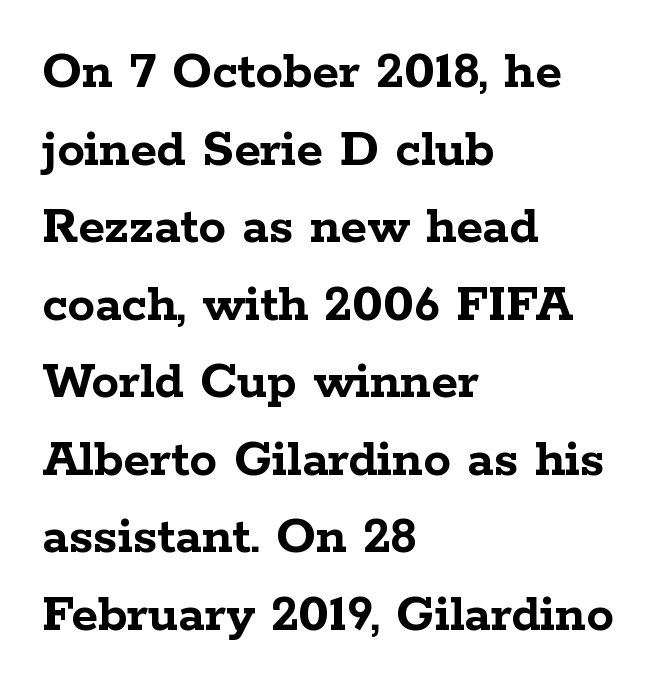
Q: Is the text bold? A: Yes.
Q: Is the text italic (slanted)? A: No, it is upright.
Q: Is the typeface a serif or a sans-serif typeface? A: Serif.
Q: Is the text underlined? A: No.
Q: How is the paragraph aligned? A: Left-aligned.
Q: Is the spacing between letters normal or unusually wide? A: Normal.
Q: Is the spacing between lines tight, normal or loose? A: Normal.
Q: Width (condensed, normal, or wide)? A: Wide.
Q: Stroke contrast? A: Low.
Q: x-height? A: Medium.
Q: Monospaced? A: No.
